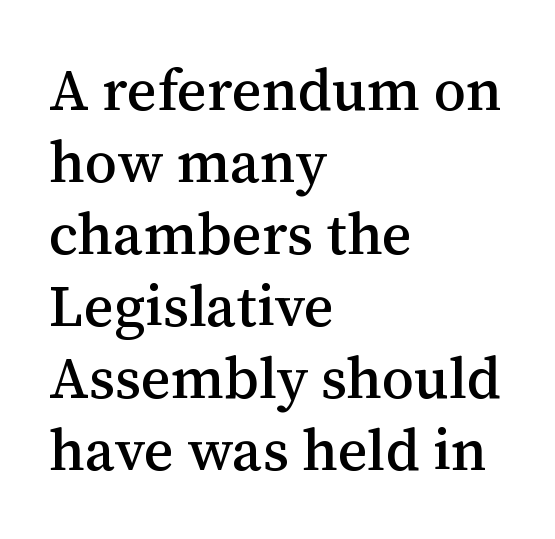
Layout note: lines flush left. Nobody touched the tracking dial on this one. Font category for this specimen: serif. Descender tails drop into unmarked territory. Rendered with straight, roman letterforms. Is this a fixed-width face? No — the glyphs have proportional, varying widths.
